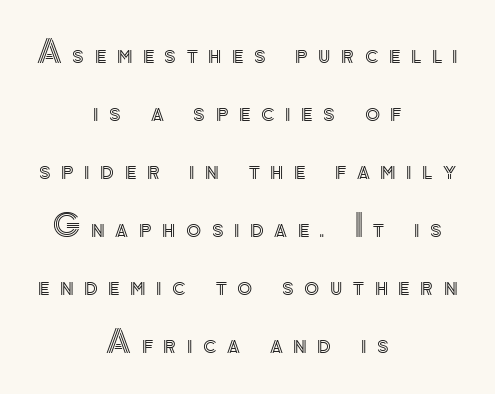
{"italic": "no", "width": "normal", "x_height": "small", "monospaced": "no", "underline": "no", "align": "center", "line_spacing_ratio": 1.87, "letter_spacing": "wide", "letter_spacing_em": 0.34, "glyph_px": 31}
